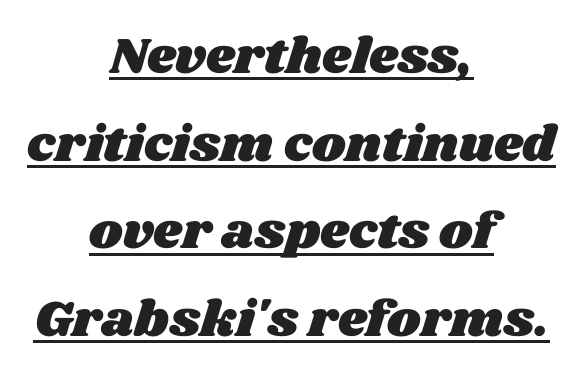
{"width": "wide", "stroke_contrast": "medium", "x_height": "large", "monospaced": "no", "underline": "yes", "align": "center", "line_spacing_ratio": 1.72, "letter_spacing": "normal", "letter_spacing_em": 0.0, "glyph_px": 51}
